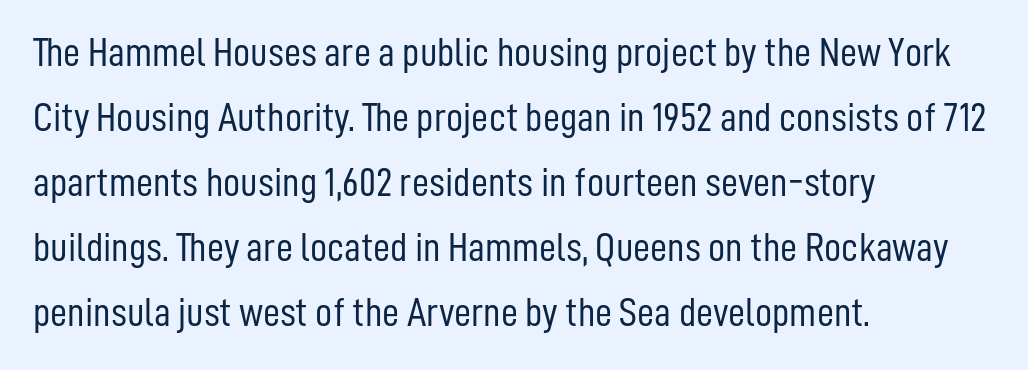
The image shows 42 px light, condensed sans-serif type, upright; set left-aligned, normal line spacing (1.55x), normal letter spacing, not underlined; low stroke contrast and a medium x-height.
